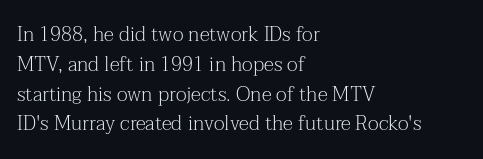
{"italic": "no", "bold": "no", "underline": "no", "align": "left", "line_spacing": "normal", "line_spacing_ratio": 1.49, "letter_spacing": "normal", "letter_spacing_em": 0.0, "glyph_px": 20}
